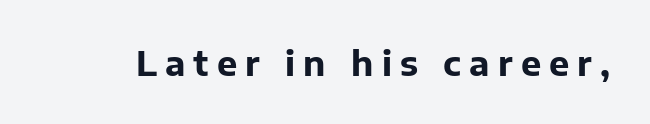
Plenty of ink on the page — the face is bold. Here the designer chose a conventional face with non-uniform glyph widths. A sans-serif font was chosen for this passage. The letters stand upright; this is a roman face. Has an underline been added? It has not.
